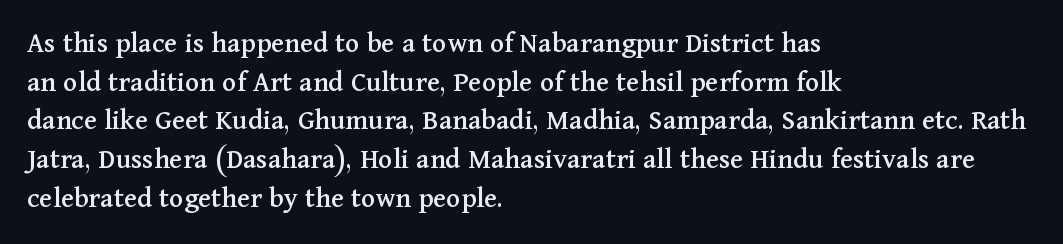
Vertical strokes here are truly vertical. Any mark beneath the type? The region is blank. Leading matches the norm, producing a regular column. Tracking here is standard; glyphs follow each other at the usual distance. Line starts are locked; line ends wander.
